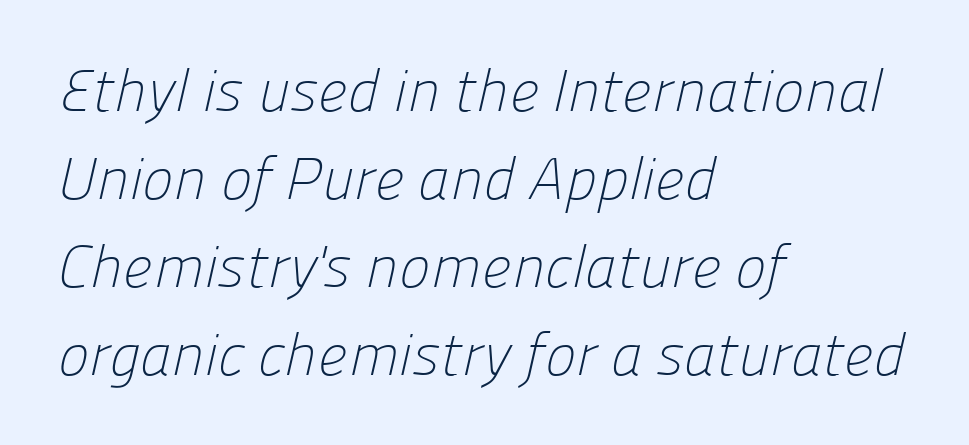
The image shows 59 px light sans-serif type; set left-aligned, normal line spacing (1.49x), normal letter spacing, not underlined; low stroke contrast and a medium x-height.
